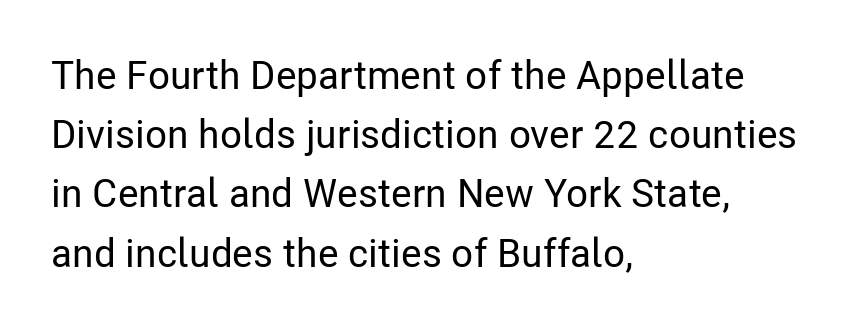
The image shows 40 px condensed sans-serif type, upright; set left-aligned, normal line spacing (1.48x), normal letter spacing, not underlined; low stroke contrast and a medium x-height.
